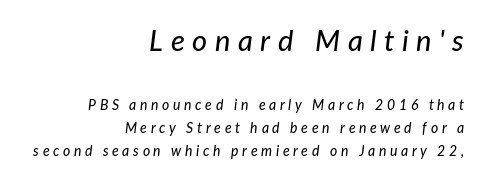
{"italic": "yes", "lean": "right", "slant_degrees": 7, "width": "normal", "stroke_contrast": "low", "x_height": "medium", "monospaced": "no", "underline": "no", "align": "right", "line_spacing": "normal", "line_spacing_ratio": 1.65, "letter_spacing": "wide", "letter_spacing_em": 0.26, "larger_block": "first", "size_ratio": 2.07, "glyph_px": 29}
